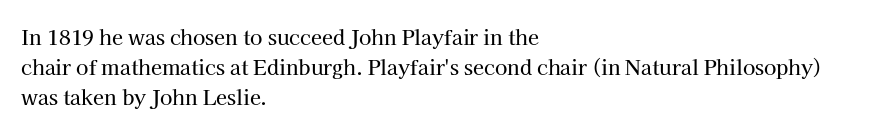
The image shows 20 px text type, upright; set left-aligned, normal line spacing (1.49x), normal letter spacing, not underlined.
